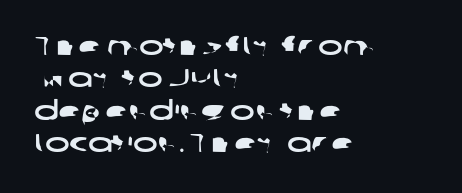
Tracking here is standard; glyphs follow each other at the usual distance. Check the space under the baseline: it is left empty. The lines in this sample share a left origin and differ only in where they stop. Horizontal bands of white between lines are of average thickness.
